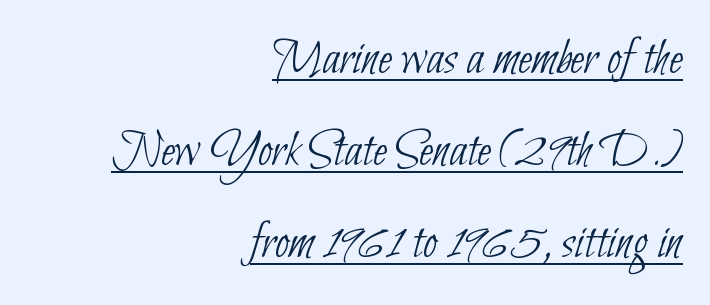
The image shows 51 px thin, condensed sans-serif type; set right-aligned, line spacing 1.8x, normal letter spacing, underlined; low stroke contrast and a small x-height.
